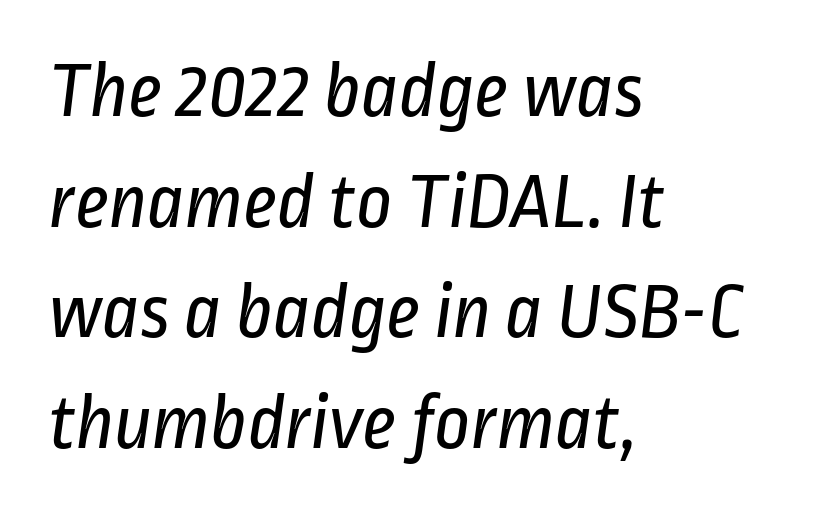
The image shows 79 px regular-weight, condensed sans-serif type; set left-aligned, normal line spacing (1.4x), normal letter spacing, not underlined; low stroke contrast and a medium x-height.
